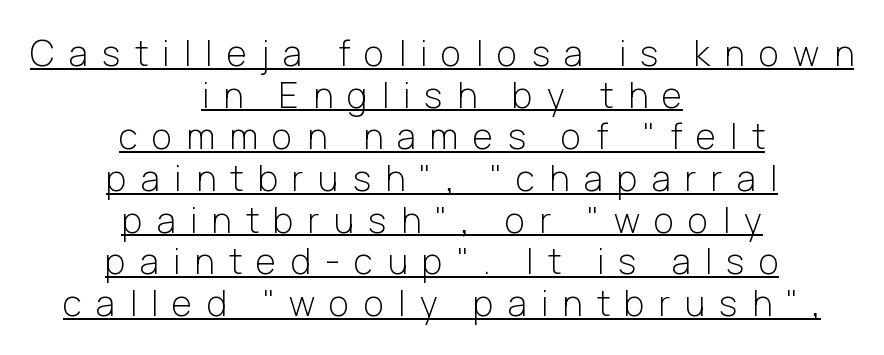
{"serif": "no", "italic": "no", "bold": "no", "weight": "light", "width": "normal", "stroke_contrast": "low", "x_height": "medium", "monospaced": "no", "underline": "yes", "align": "center", "line_spacing_ratio": 1.19, "letter_spacing": "wide", "letter_spacing_em": 0.41, "glyph_px": 35}
